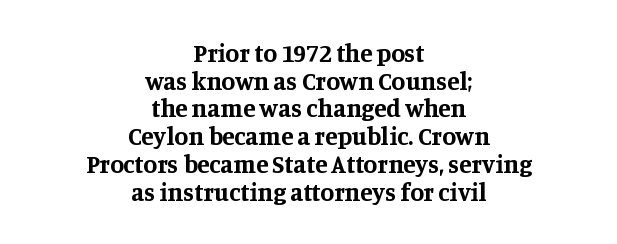
The line texture is even and compact thanks to regular tracking. Summary of weight: heavy, a full bold. The typography opts for an upright posture over an oblique one. Horizontally, the lines are justified to the midpoint only. Closely set lines give the paragraph a compact silhouette.
